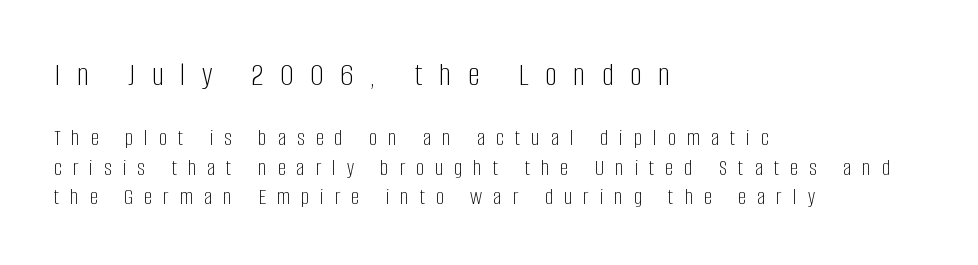
The image shows 34 px light, condensed sans-serif type, upright; set left-aligned, normal line spacing (1.27x), unusually wide letter spacing (+0.48 em), not underlined; the first (top) block is 1.48x larger; low stroke contrast and a large x-height.
